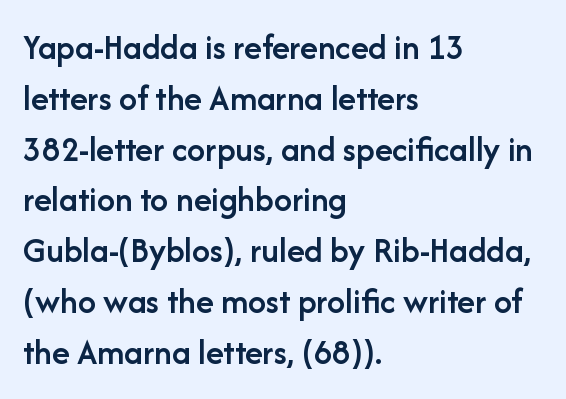
Q: Is the text bold? A: Semi-bold.
Q: Is the text italic (slanted)? A: No, it is upright.
Q: Is the typeface a serif or a sans-serif typeface? A: Sans-serif.
Q: Is the text underlined? A: No.
Q: How is the paragraph aligned? A: Left-aligned.
Q: Is the spacing between letters normal or unusually wide? A: Normal.
Q: Is the spacing between lines tight, normal or loose? A: Normal.
Q: Width (condensed, normal, or wide)? A: Normal.
Q: Stroke contrast? A: Low.
Q: x-height? A: Medium.
Q: Monospaced? A: No.
